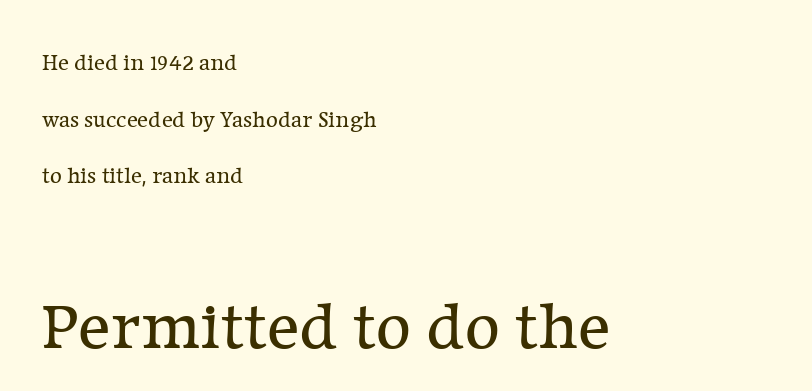
The image shows 68 px regular-weight serif type, upright; set left-aligned, loose line spacing (2.46x), normal letter spacing, not underlined; the second (bottom) block is 2.96x larger; low stroke contrast and a medium x-height.
